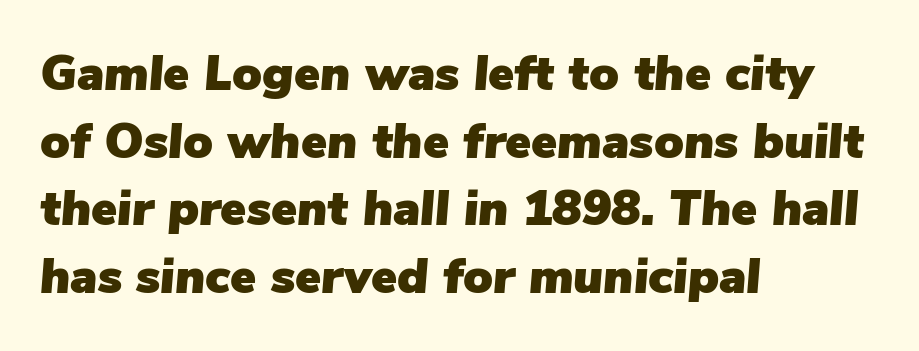
The image shows 49 px text type, italic (leaning right); set left-aligned, normal line spacing (1.38x), normal letter spacing, not underlined; low stroke contrast and a medium x-height.
